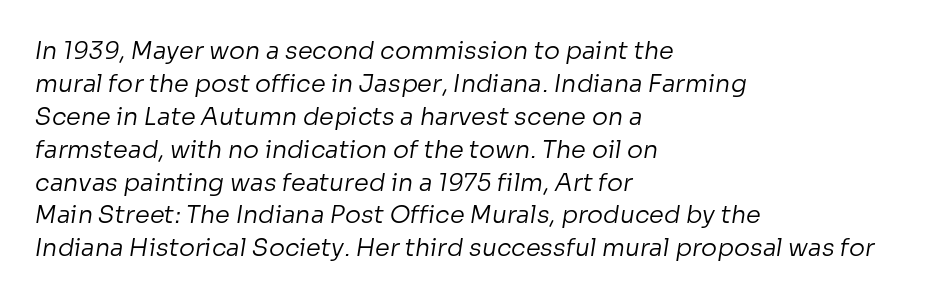
{"bold": "no", "underline": "no", "align": "left", "line_spacing": "normal", "line_spacing_ratio": 1.37, "letter_spacing": "normal", "letter_spacing_em": 0.0, "glyph_px": 24}
